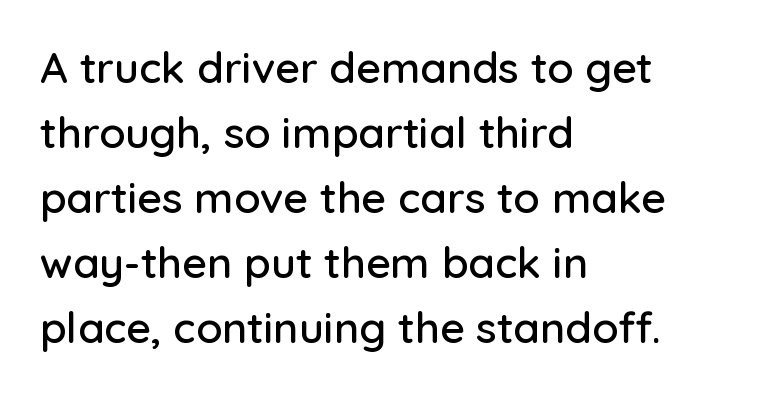
{"serif": "no", "italic": "no", "width": "normal", "stroke_contrast": "low", "x_height": "medium", "monospaced": "no", "underline": "no", "align": "left", "line_spacing": "normal", "line_spacing_ratio": 1.51, "letter_spacing": "normal", "letter_spacing_em": 0.0, "glyph_px": 43}
